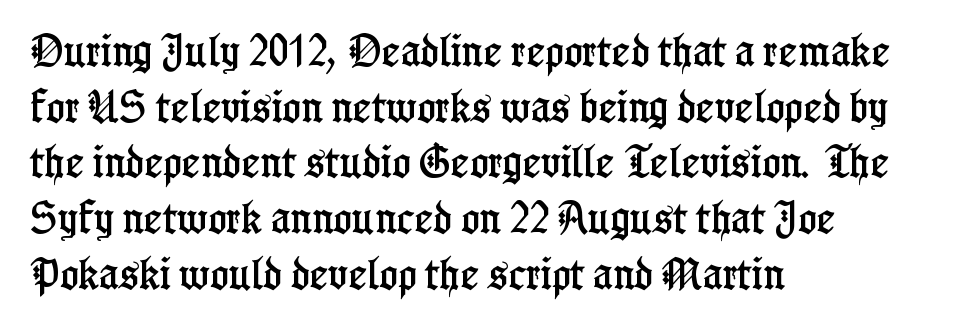
This sample is left-justified, so line endings fall wherever the words run out. The specimen omits any rule beneath the text block's lines. In terms of letterspacing, this is plain default setting. Is this a sans? No — the strokes have serifs.
